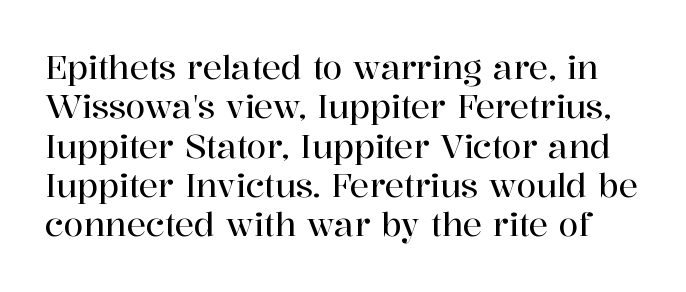
{"serif": "yes", "italic": "no", "width": "normal", "stroke_contrast": "high", "x_height": "medium", "monospaced": "no", "underline": "no", "line_spacing_ratio": 1.23, "letter_spacing": "normal", "letter_spacing_em": 0.0, "glyph_px": 32}
